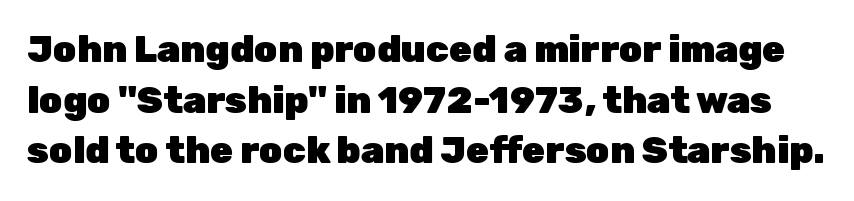
A typesetter would call this proportional, since set widths differ per character. In terms of letterspacing, this is plain default setting. The face used here has the dense, thick strokes of a bold. Nobody drew a line under any word here. Leading: standard. Unlike a traditional serif, this face leaves its strokes unadorned.
